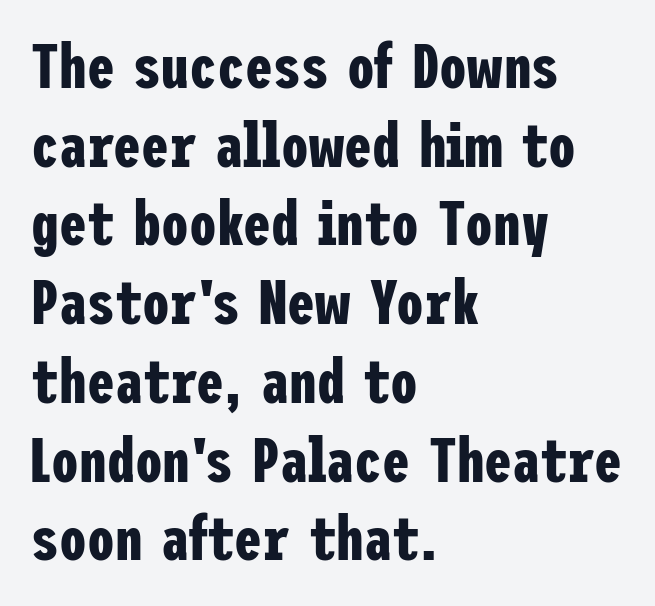
These lines carry a lot of weight — the face is fully bold. Characters remain perfectly vertical along every line. Grotesque or geometric, the face here clearly has no serifs. Any mark beneath the type? The region is blank.
